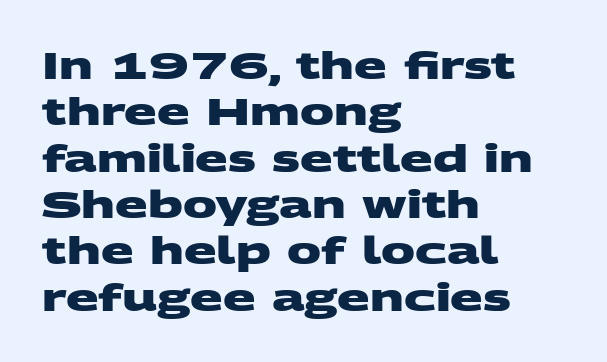
{"serif": "no", "bold": "yes", "weight": "heavy", "width": "wide", "stroke_contrast": "medium", "x_height": "large", "monospaced": "no", "underline": "no", "align": "left", "line_spacing_ratio": 1.22, "letter_spacing": "normal", "letter_spacing_em": 0.0, "glyph_px": 38}
